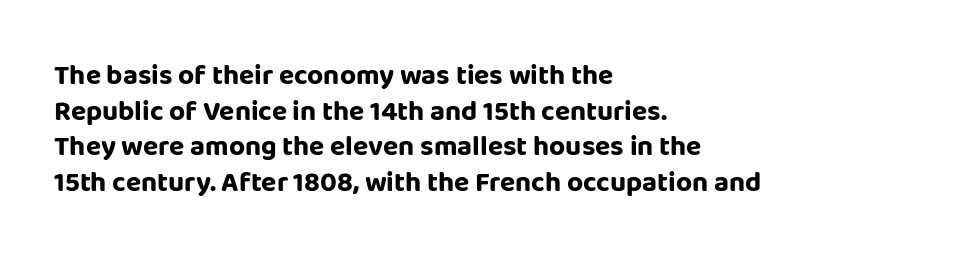
The passage shown is typed in a proportional face where columns would drift. Casual observation: everything's shoved over to the left. The rendering keeps characters at their native spacing. Rows of type keep a routine distance in the vertical direction. The letters carry no serifs — their stems end cleanly without finishing strokes. The type sits square on the baseline with zero lean.
